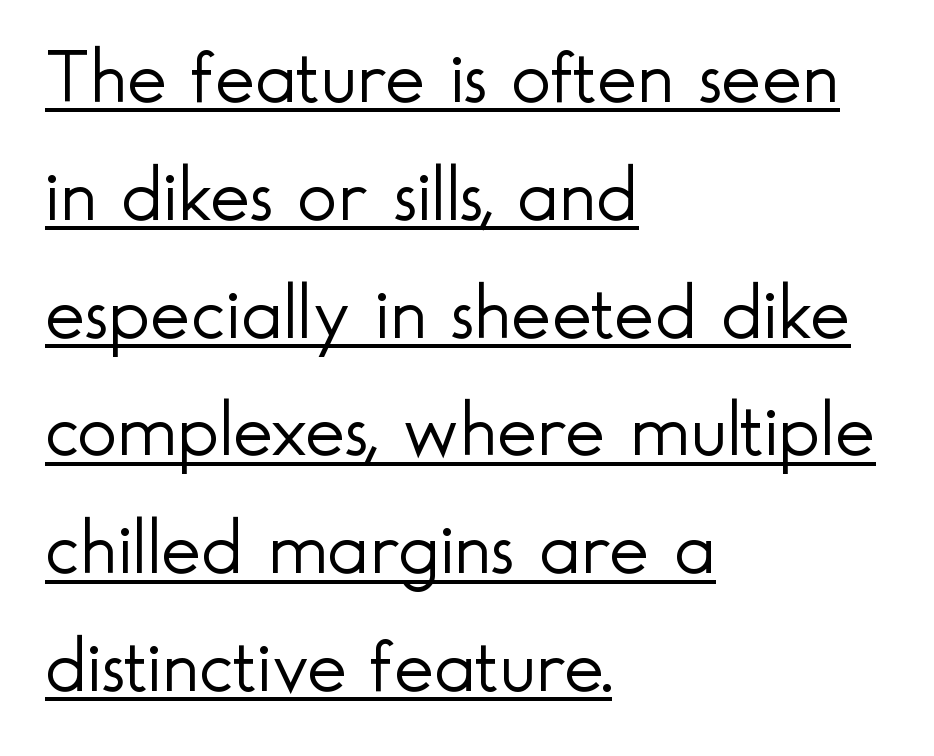
Q: Is the text bold? A: No.
Q: Is the text italic (slanted)? A: No, it is upright.
Q: Is the typeface a serif or a sans-serif typeface? A: Sans-serif.
Q: Is the text underlined? A: Yes.
Q: How is the paragraph aligned? A: Left-aligned.
Q: Is the spacing between letters normal or unusually wide? A: Normal.
Q: Is the spacing between lines tight, normal or loose? A: Normal.
Q: Width (condensed, normal, or wide)? A: Normal.
Q: x-height? A: Small.
Q: Monospaced? A: No.
